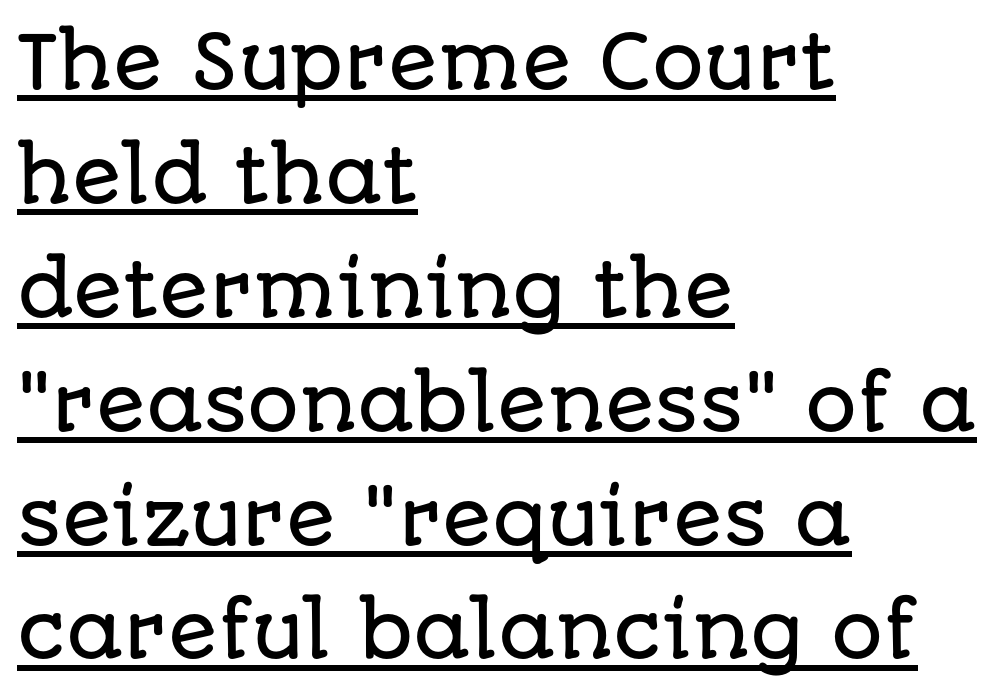
The image shows 73 px sans-serif type, upright; set left-aligned, normal line spacing (1.56x), normal letter spacing, underlined; low stroke contrast and a large x-height.
